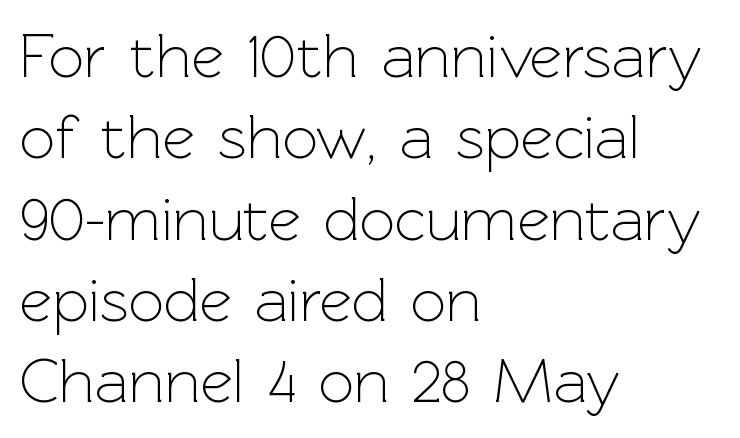
Words float on clear page, feet unadorned. The face used here is proportionally spaced, like ordinary book or web type. Check where the strokes stop: nothing finishes them off — pure sans. The face looks like a standard text weight, possibly lighter. Nobody touched the tracking dial on this one. Line spacing here is normal.
